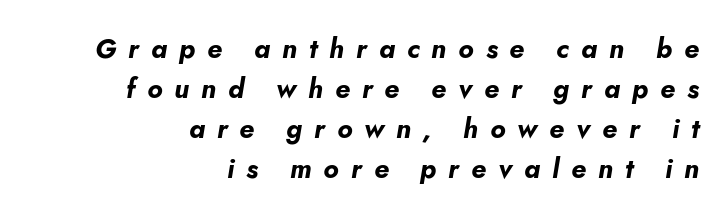
Q: Is the text bold? A: Yes.
Q: Is the text italic (slanted)? A: Yes, it leans right by about 5 degrees.
Q: Is the text underlined? A: No.
Q: How is the paragraph aligned? A: Right-aligned.
Q: Is the spacing between letters normal or unusually wide? A: Unusually wide.
Q: Is the spacing between lines tight, normal or loose? A: Normal.
